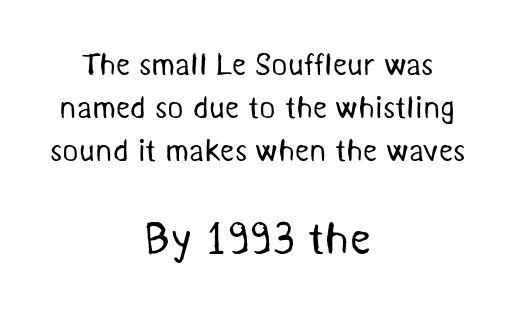
Q: Is the text bold? A: No.
Q: Is the typeface a serif or a sans-serif typeface? A: Sans-serif.
Q: Is the text underlined? A: No.
Q: How is the paragraph aligned? A: Centered.
Q: Is the spacing between letters normal or unusually wide? A: Normal.
Q: Is the spacing between lines tight, normal or loose? A: Normal.
Q: Which block of text is set in a larger size, the first (top) or the second (bottom)? A: The second (bottom) one.
Q: Width (condensed, normal, or wide)? A: Normal.
Q: Stroke contrast? A: Medium.
Q: x-height? A: Medium.
Q: Monospaced? A: No.
